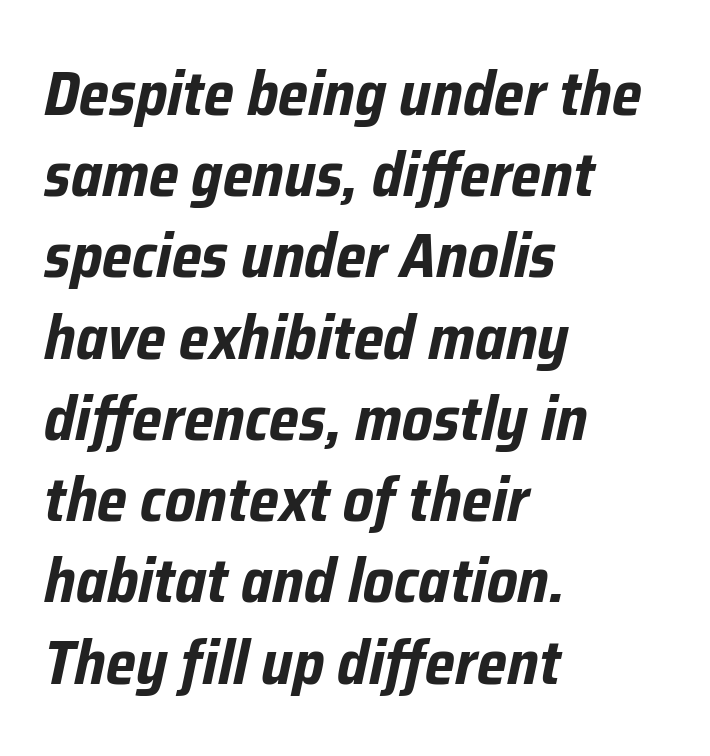
Q: Is the text bold? A: Yes.
Q: Is the text italic (slanted)? A: Yes, it leans right by about 12 degrees.
Q: Is the text underlined? A: No.
Q: How is the paragraph aligned? A: Left-aligned.
Q: Is the spacing between letters normal or unusually wide? A: Normal.
Q: Is the spacing between lines tight, normal or loose? A: Normal.
Q: Width (condensed, normal, or wide)? A: Condensed.
Q: Stroke contrast? A: Low.
Q: x-height? A: Medium.
Q: Monospaced? A: No.
